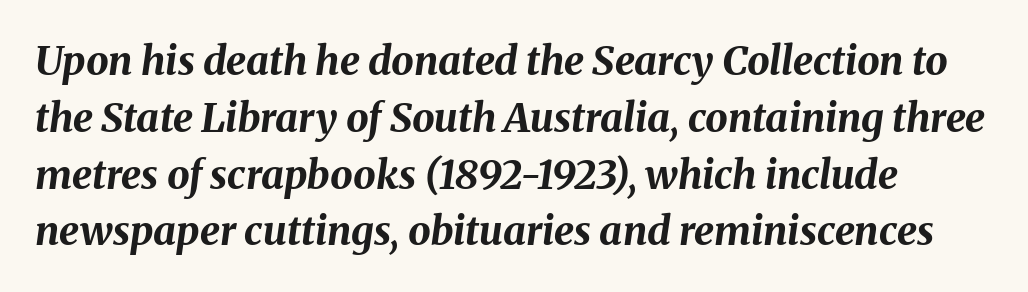
{"italic": "yes", "lean": "right", "slant_degrees": 8, "bold": "yes", "weight": "bold", "width": "normal", "stroke_contrast": "medium", "x_height": "medium", "monospaced": "no", "underline": "no", "line_spacing": "normal", "line_spacing_ratio": 1.42, "letter_spacing": "normal", "letter_spacing_em": 0.0, "glyph_px": 40}
